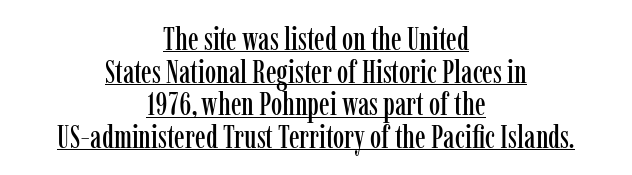
The image shows 32 px condensed serif type, upright; set centered, tight line spacing (1.02x), normal letter spacing, underlined; low stroke contrast and a medium x-height.
